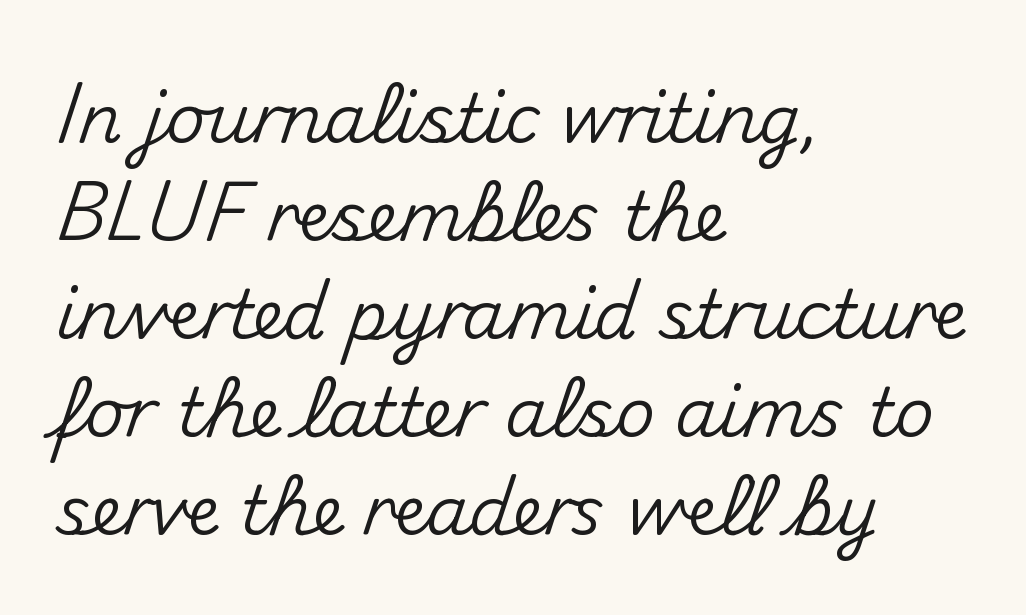
The letterforms sit shoulder to shoulder at normal distance. Decoration check: the copy has no underline. Proportional: the letters do not fall into vertical columns.
